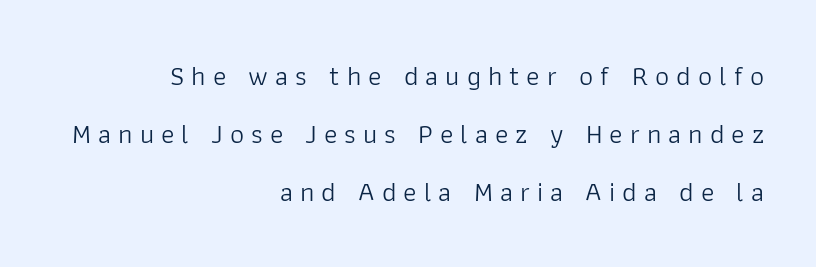
Q: Is the text bold? A: No.
Q: Is the text italic (slanted)? A: No, it is upright.
Q: Is the typeface a serif or a sans-serif typeface? A: Sans-serif.
Q: Is the text underlined? A: No.
Q: How is the paragraph aligned? A: Right-aligned.
Q: Is the spacing between letters normal or unusually wide? A: Unusually wide.
Q: Is the spacing between lines tight, normal or loose? A: Loose.
Q: Width (condensed, normal, or wide)? A: Normal.
Q: Stroke contrast? A: Low.
Q: x-height? A: Medium.
Q: Monospaced? A: No.
